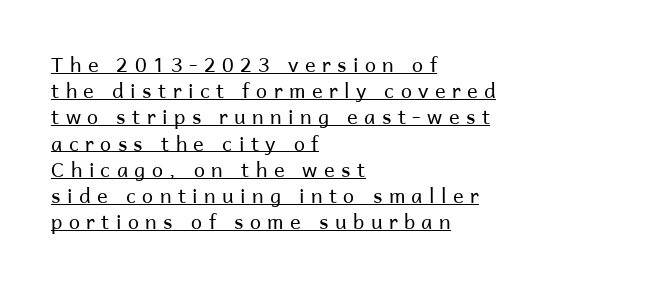
Q: Is the text bold? A: No.
Q: Is the text italic (slanted)? A: No, it is upright.
Q: Is the text underlined? A: Yes.
Q: How is the paragraph aligned? A: Left-aligned.
Q: Is the spacing between letters normal or unusually wide? A: Unusually wide.
Q: Is the spacing between lines tight, normal or loose? A: Normal.
